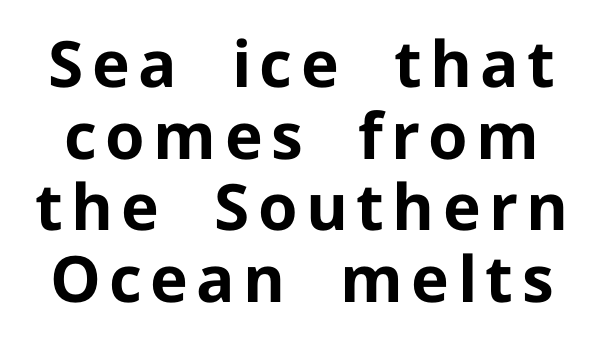
Q: Is the text bold? A: Yes.
Q: Is the text italic (slanted)? A: No, it is upright.
Q: Is the typeface a serif or a sans-serif typeface? A: Sans-serif.
Q: Is the text underlined? A: No.
Q: Is the spacing between lines tight, normal or loose? A: Tight.
Q: Width (condensed, normal, or wide)? A: Normal.
Q: Stroke contrast? A: Low.
Q: x-height? A: Medium.
Q: Monospaced? A: No.
